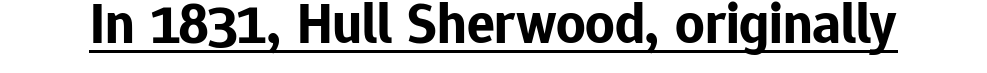
Q: Is the text bold? A: Yes.
Q: Is the text italic (slanted)? A: No, it is upright.
Q: Is the typeface a serif or a sans-serif typeface? A: Sans-serif.
Q: Is the text underlined? A: Yes.
Q: Is the spacing between letters normal or unusually wide? A: Normal.
Q: Width (condensed, normal, or wide)? A: Normal.
Q: Stroke contrast? A: Low.
Q: x-height? A: Medium.
Q: Monospaced? A: No.
